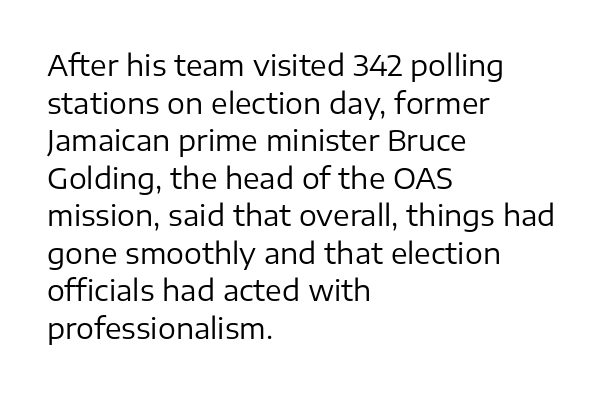
A typesetter would call this zero additional tracking. This rendering uses left alignment, leaving the right contour irregular. Proportional: the letters do not fall into vertical columns. Stems here are at most as thick as an everyday book face.
